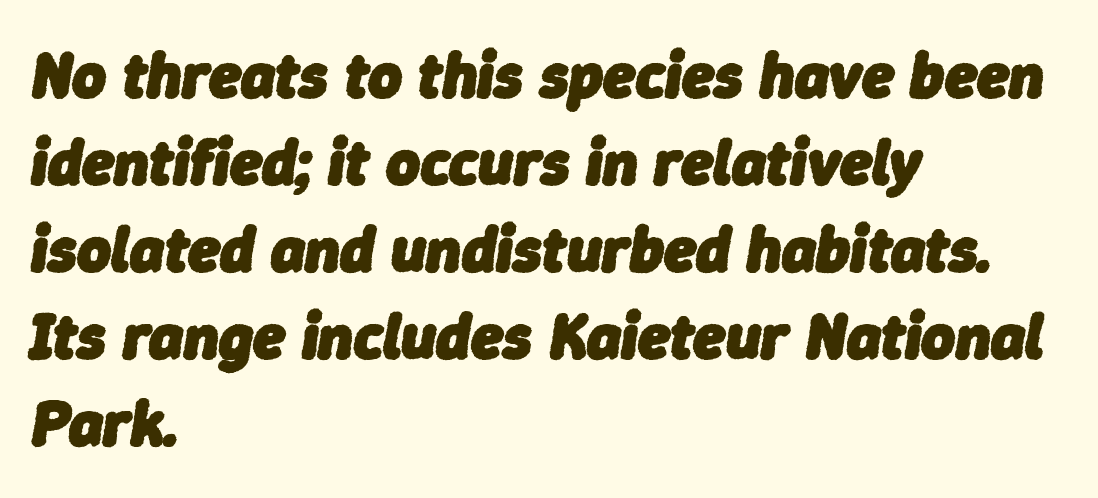
The image shows 65 px heavy type, italic (leaning right); set left-aligned, normal line spacing (1.34x), normal letter spacing, not underlined; low stroke contrast and a medium x-height.
